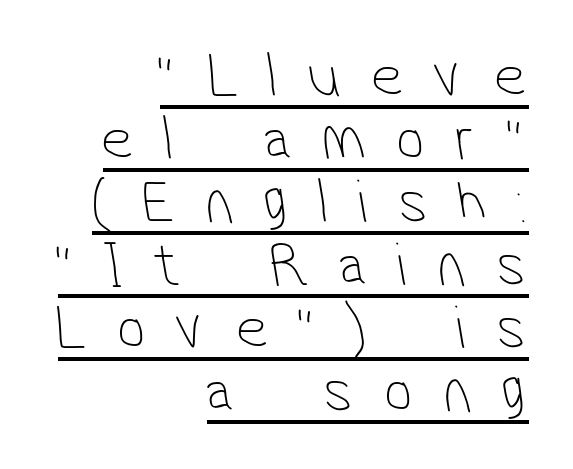
Stem width sits at or under what a default text font uses. Quick note: underline on. This is sans-serif lettering, the kind often seen on screens and signage. Is this a fixed-width face? No — the glyphs have proportional, varying widths. The line texture is sparse and dotted thanks to wide tracking.
